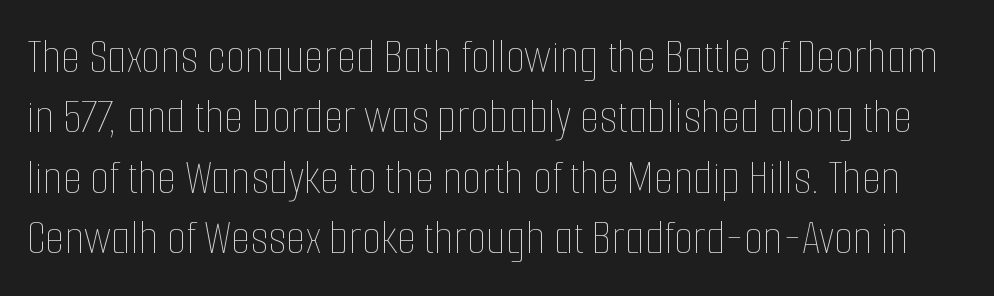
{"italic": "no", "bold": "no", "weight": "thin", "width": "condensed", "stroke_contrast": "low", "x_height": "medium", "monospaced": "no", "underline": "no", "line_spacing_ratio": 1.21, "letter_spacing": "normal", "letter_spacing_em": 0.0, "glyph_px": 50}
